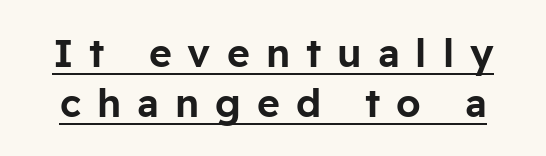
The space between consecutive lines is moderate. Someone cranked the tracking dial way up on this one. Is this a fixed-width face? No — the glyphs have proportional, varying widths. The string is rendered with underlining switched on. Characters remain perfectly vertical along every line.
